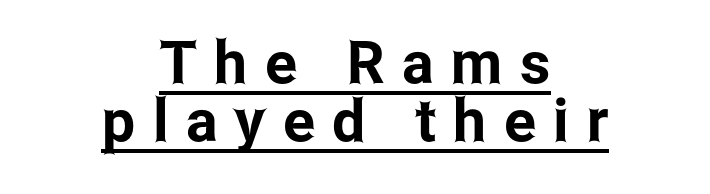
Q: Is the text italic (slanted)? A: No, it is upright.
Q: Is the typeface a serif or a sans-serif typeface? A: Sans-serif.
Q: Is the text underlined? A: Yes.
Q: How is the paragraph aligned? A: Centered.
Q: Is the spacing between letters normal or unusually wide? A: Unusually wide.
Q: Is the spacing between lines tight, normal or loose? A: Tight.
Q: Width (condensed, normal, or wide)? A: Condensed.
Q: Stroke contrast? A: Low.
Q: x-height? A: Medium.
Q: Monospaced? A: No.
